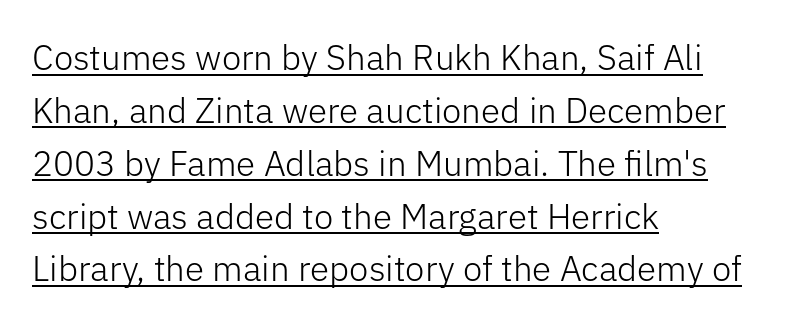
Q: Is the text bold? A: No.
Q: Is the text italic (slanted)? A: No, it is upright.
Q: Is the typeface a serif or a sans-serif typeface? A: Sans-serif.
Q: Is the text underlined? A: Yes.
Q: How is the paragraph aligned? A: Left-aligned.
Q: Is the spacing between letters normal or unusually wide? A: Normal.
Q: Is the spacing between lines tight, normal or loose? A: Normal.
Q: Width (condensed, normal, or wide)? A: Normal.
Q: Stroke contrast? A: Low.
Q: x-height? A: Medium.
Q: Monospaced? A: No.
